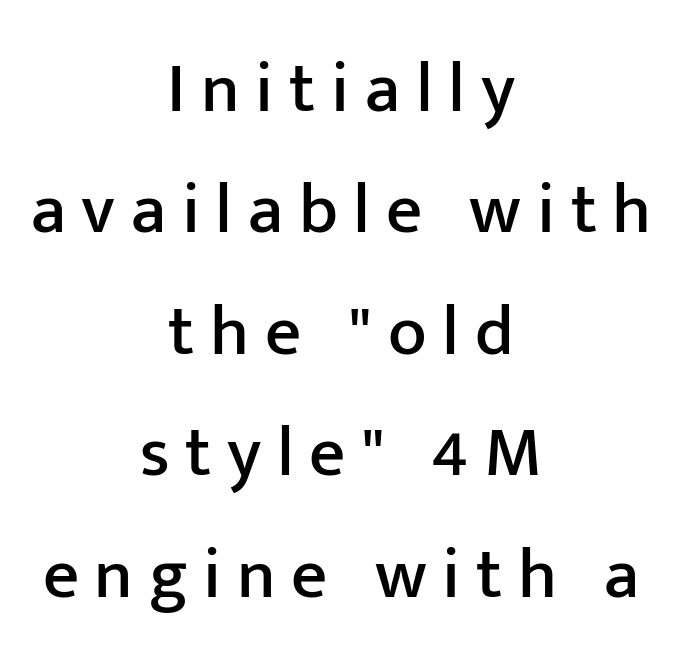
The image shows 71 px sans-serif type, upright; set centered, line spacing 1.71x, unusually wide letter spacing (+0.22 em), not underlined; low stroke contrast and a medium x-height.
